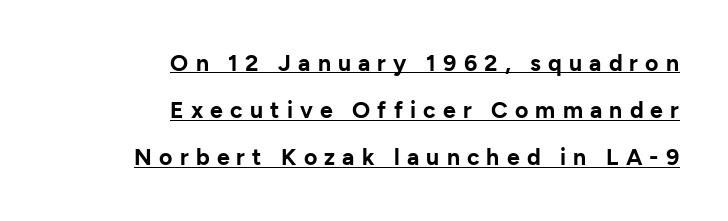
This sample trades compactness for vertical openness between lines. Compared with typical body copy, the letter spacing here is much looser. Chunky letters — that's bold for sure. Students, observe the line beneath the letters — that is underlining.
